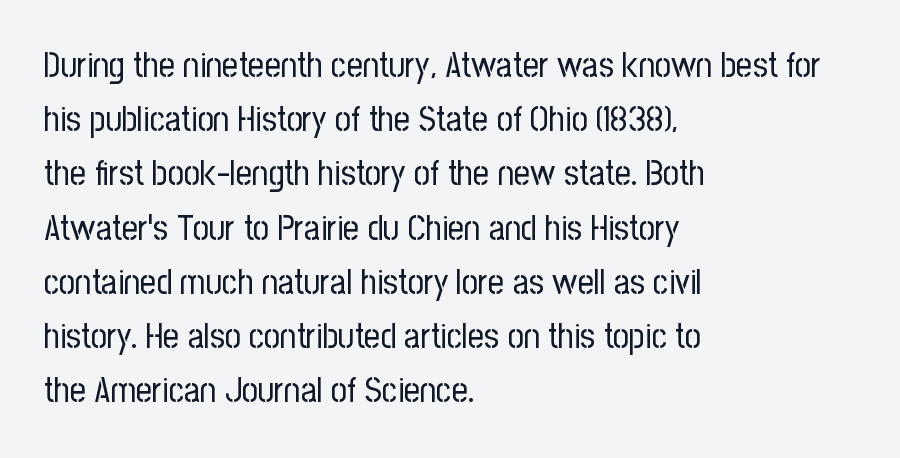
{"serif": "no", "italic": "no", "bold": "no", "weight": "regular", "width": "condensed", "stroke_contrast": "low", "x_height": "medium", "monospaced": "no", "underline": "no", "align": "left", "line_spacing": "normal", "line_spacing_ratio": 1.55, "letter_spacing": "normal", "letter_spacing_em": 0.0, "glyph_px": 35}
